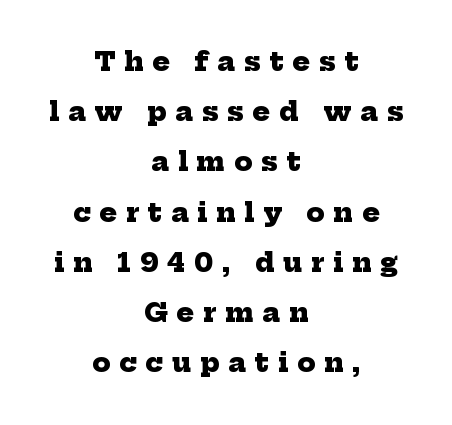
Q: Is the text bold? A: Yes.
Q: Is the text underlined? A: No.
Q: How is the paragraph aligned? A: Centered.
Q: Is the spacing between letters normal or unusually wide? A: Unusually wide.
Q: Is the spacing between lines tight, normal or loose? A: Loose.
